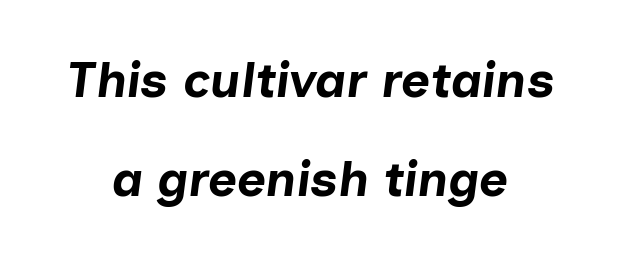
The image shows 50 px bold type, italic (leaning right); set centered, loose line spacing (1.98x), normal letter spacing, not underlined; low stroke contrast and a medium x-height.
